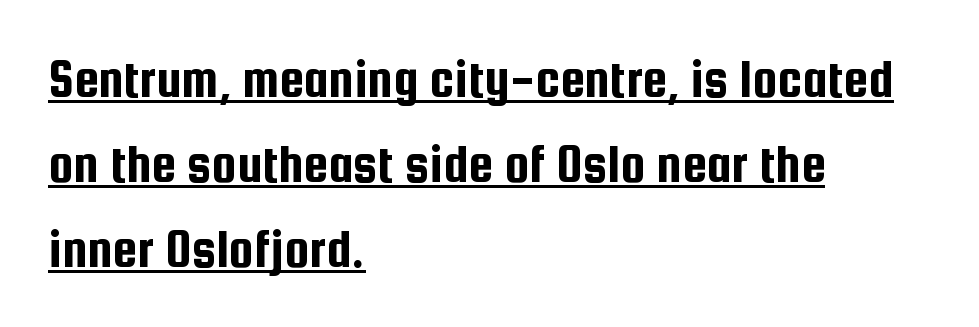
A typesetter would call this proportional, since set widths differ per character. Style check: upright. The specimen includes a rule beneath the text block's lines. Here the glyphs are tracked normally, forming tight word shapes. Examine the stroke ends and you'll find no serifs. If you drew a ruler down the left edge, every line would touch it.
